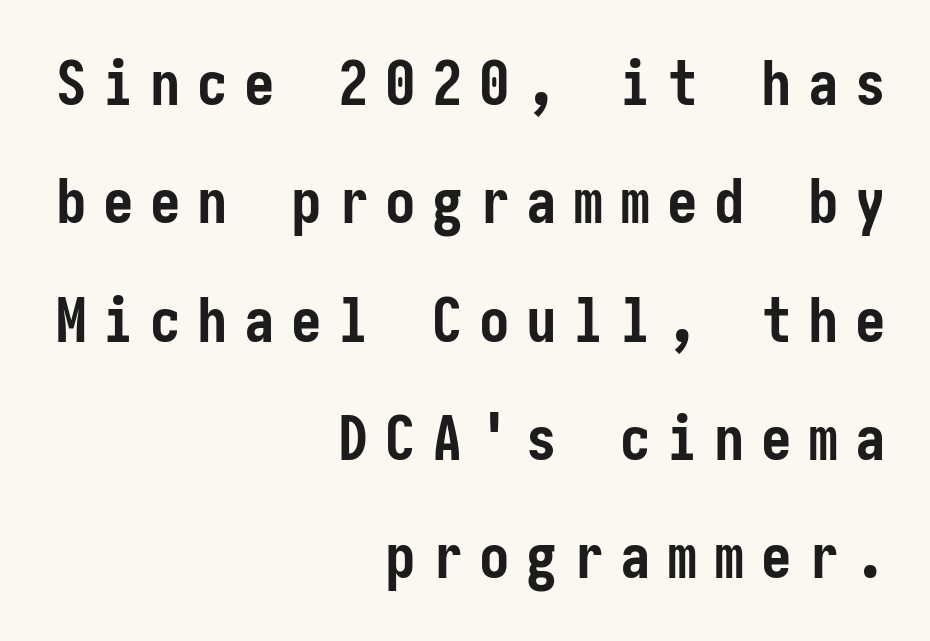
The face used here is rendered with a markedly widened letterfit. Its strokes are broad and dark, the hallmark of bold type. This rendering features lettering with no underline. Is there much room between lines? Yes — plenty of vertical air separates them. This is roman type, the default non-slanted kind.
